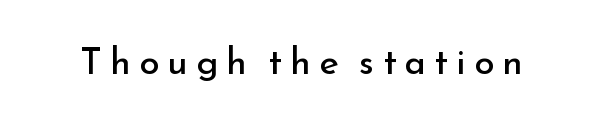
Q: Is the text bold? A: No.
Q: Is the text italic (slanted)? A: No, it is upright.
Q: Is the typeface a serif or a sans-serif typeface? A: Sans-serif.
Q: Is the text underlined? A: No.
Q: Is the spacing between letters normal or unusually wide? A: Unusually wide.
Q: Width (condensed, normal, or wide)? A: Normal.
Q: Stroke contrast? A: Low.
Q: x-height? A: Small.
Q: Monospaced? A: No.
